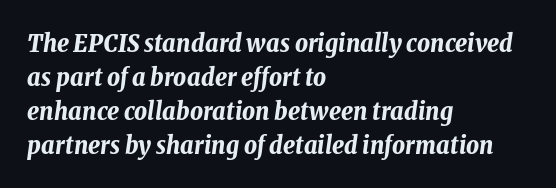
Q: Is the text bold? A: Yes.
Q: Is the text italic (slanted)? A: Yes, it leans right by about 8 degrees.
Q: Is the text underlined? A: No.
Q: How is the paragraph aligned? A: Left-aligned.
Q: Is the spacing between letters normal or unusually wide? A: Normal.
Q: Is the spacing between lines tight, normal or loose? A: Normal.
